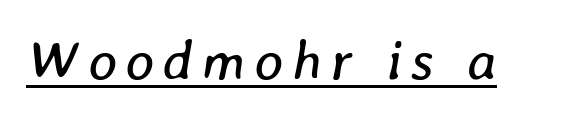
{"italic": "yes", "lean": "right", "slant_degrees": 8, "bold": "no", "weight": "regular", "width": "normal", "stroke_contrast": "low", "x_height": "medium", "monospaced": "no", "underline": "yes", "glyph_px": 56}
